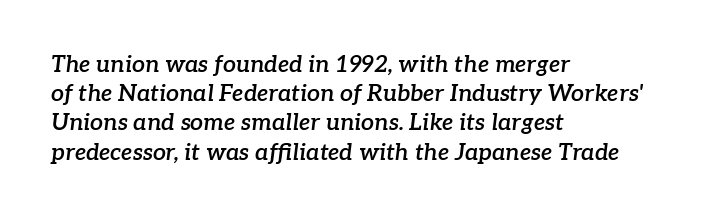
{"italic": "yes", "lean": "right", "slant_degrees": 7, "bold": "semi", "underline": "no", "align": "left", "line_spacing": "normal", "line_spacing_ratio": 1.27, "letter_spacing": "normal", "letter_spacing_em": 0.0, "glyph_px": 23}
